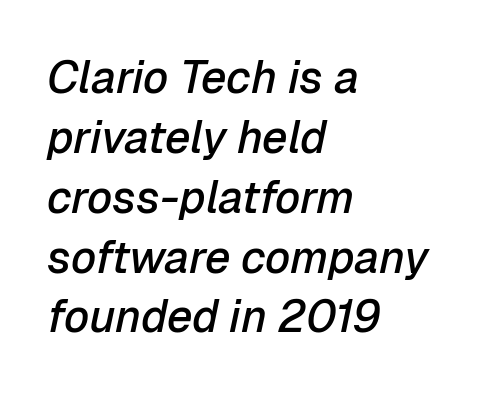
The image shows 45 px semibold type, italic (leaning right); set left-aligned, normal line spacing (1.33x), normal letter spacing, not underlined; low stroke contrast and a medium x-height.
